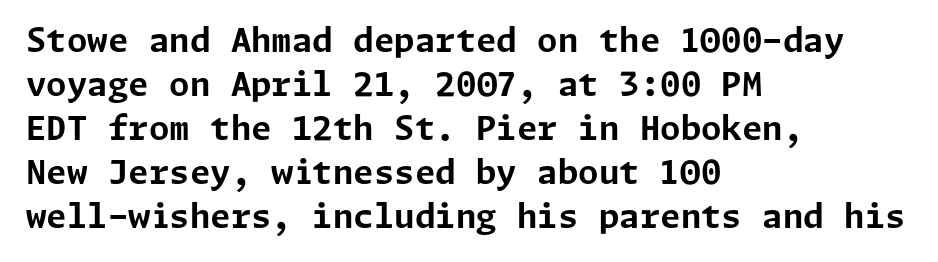
{"serif": "no", "italic": "no", "bold": "yes", "weight": "bold", "width": "normal", "stroke_contrast": "low", "x_height": "medium", "underline": "no", "align": "left", "line_spacing": "normal", "line_spacing_ratio": 1.33, "letter_spacing": "normal", "letter_spacing_em": 0.0, "glyph_px": 33}
